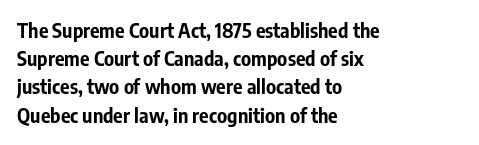
{"italic": "no", "bold": "yes", "underline": "no", "align": "left", "line_spacing": "normal", "line_spacing_ratio": 1.41, "letter_spacing": "normal", "letter_spacing_em": 0.0, "glyph_px": 20}
